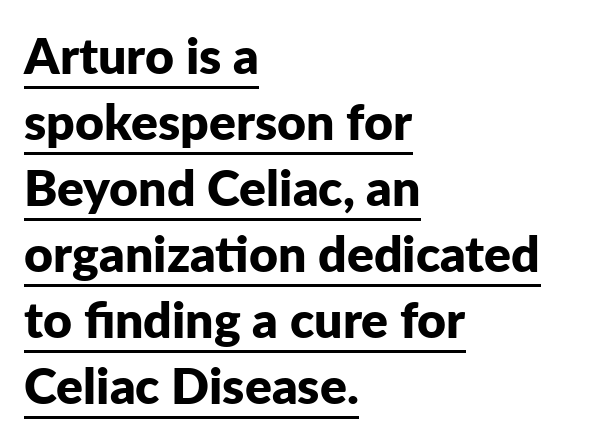
Q: Is the text bold? A: Yes.
Q: Is the text italic (slanted)? A: No, it is upright.
Q: Is the typeface a serif or a sans-serif typeface? A: Sans-serif.
Q: Is the text underlined? A: Yes.
Q: How is the paragraph aligned? A: Left-aligned.
Q: Is the spacing between letters normal or unusually wide? A: Normal.
Q: Is the spacing between lines tight, normal or loose? A: Normal.
Q: Width (condensed, normal, or wide)? A: Normal.
Q: Stroke contrast? A: Low.
Q: x-height? A: Medium.
Q: Monospaced? A: No.
